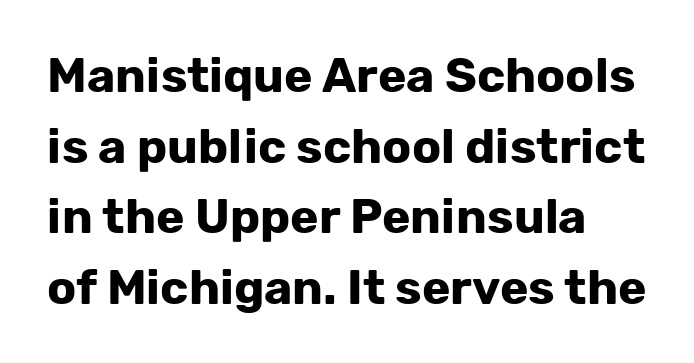
Q: Is the text bold? A: Yes.
Q: Is the text italic (slanted)? A: No, it is upright.
Q: Is the typeface a serif or a sans-serif typeface? A: Sans-serif.
Q: Is the text underlined? A: No.
Q: How is the paragraph aligned? A: Left-aligned.
Q: Is the spacing between letters normal or unusually wide? A: Normal.
Q: Is the spacing between lines tight, normal or loose? A: Normal.
Q: Width (condensed, normal, or wide)? A: Normal.
Q: Stroke contrast? A: Low.
Q: x-height? A: Medium.
Q: Monospaced? A: No.
